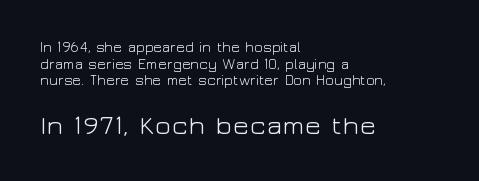
Each line starts at the same left margin while the right side varies. The gap between lines stays unmarked. A light-to-regular cut is what we see here. The lower block of text is set noticeably larger than the block above it.
